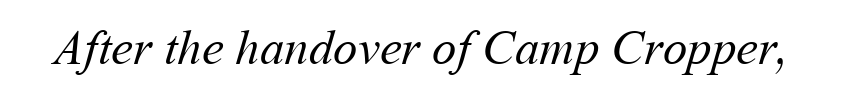
The image shows 49 px regular-weight type; set normal letter spacing, not underlined; medium stroke contrast and a medium x-height.
